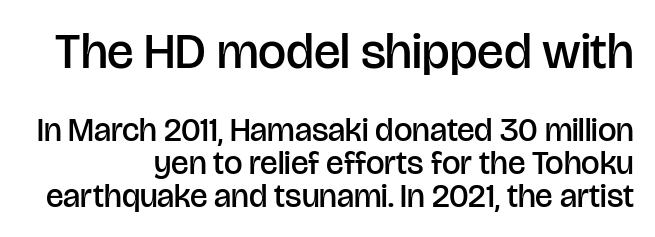
Whoever set this chose condensed vertical rhythm over breathing room. This is roman type, the default non-slanted kind. Each row of text sits above clean, open space. Nope, no serifs anywhere on these letters. Which chunk is bigger? The first one — the top block dwarfs the bottom. Proportional: the letters do not fall into vertical columns.
